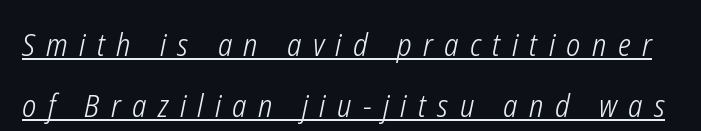
Summary of weight: not heavy and not bold. The axis of the letterforms is tilted away from vertical. The passage shown is underscored from start to finish. The passage shown is typed in a proportional face where columns would drift. In terms of letterspacing, this is a distinctly airy, spread setting. Vertical spacing — loose.
